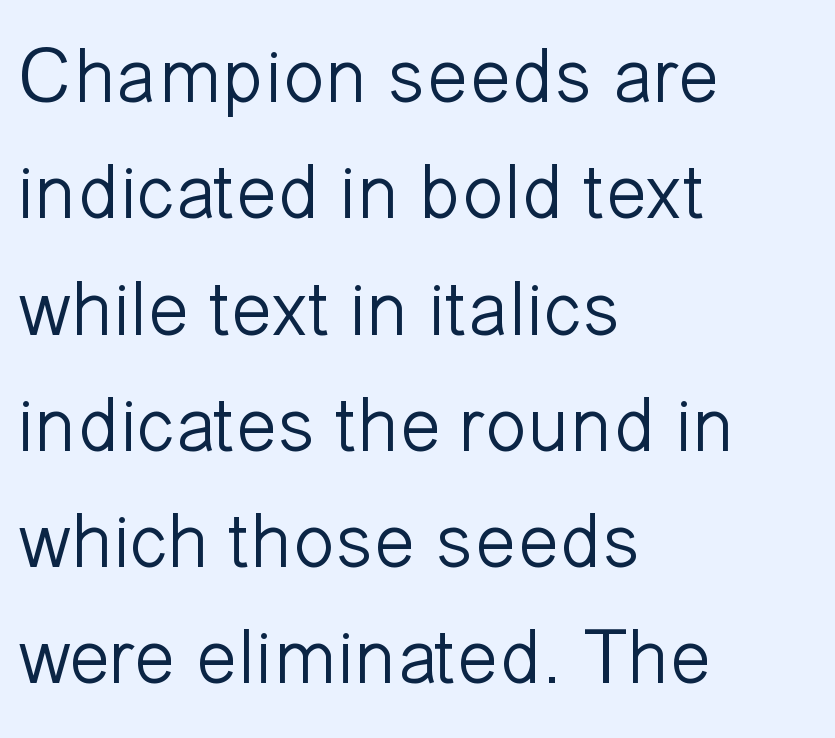
The image shows 77 px light sans-serif type, upright; set left-aligned, normal line spacing (1.51x), normal letter spacing, not underlined; low stroke contrast and a medium x-height.
